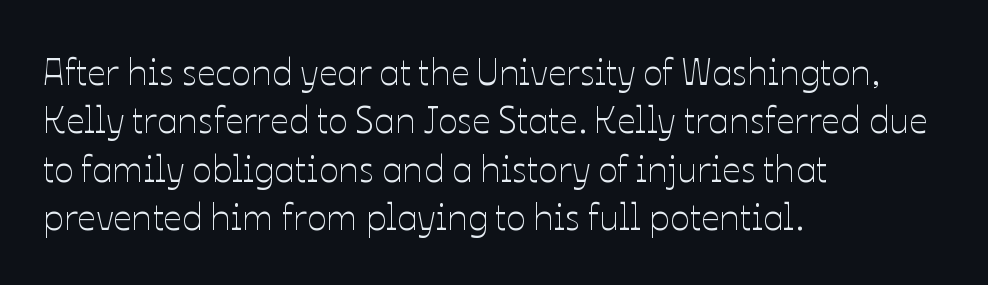
{"italic": "no", "bold": "no", "weight": "thin", "width": "normal", "stroke_contrast": "low", "x_height": "medium", "monospaced": "no", "underline": "no", "align": "left", "line_spacing": "normal", "line_spacing_ratio": 1.31, "letter_spacing": "normal", "letter_spacing_em": 0.0, "glyph_px": 37}
